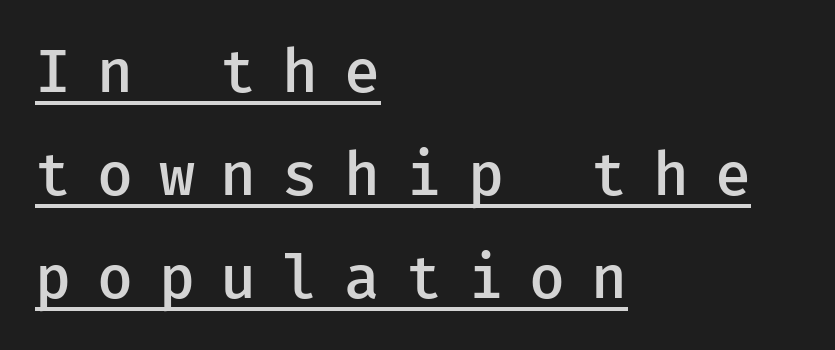
The paragraph has a hard left edge and a soft right edge. The lettering stays uniformly vertical, giving the passage a roman look. Underlined type. The face used here is a sans, in the tradition of grotesques and geometrics. This sample uses expanded letter spacing, leaving extra air between glyphs. Its strokes are somewhat broadened, the hallmark of semibold type.
